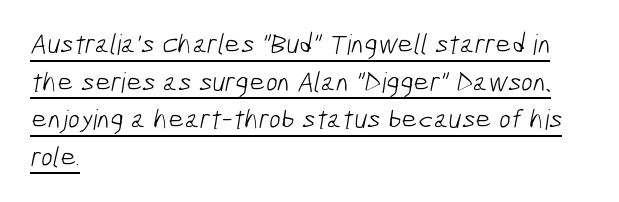
The image shows 28 px light, condensed sans-serif type; set left-aligned, normal line spacing (1.34x), normal letter spacing, underlined; low stroke contrast and a medium x-height.
